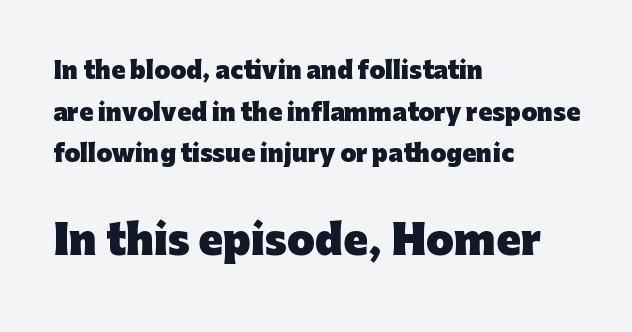
If you drew a line through each stem, it would be perfectly vertical. In terms of weight, the rendering is a true, heavy bold. Here the designer chose a conventional face with non-uniform glyph widths. Check under the words: just untouched page. The ragged edge is on the right, which tells us the setting is flush left.
